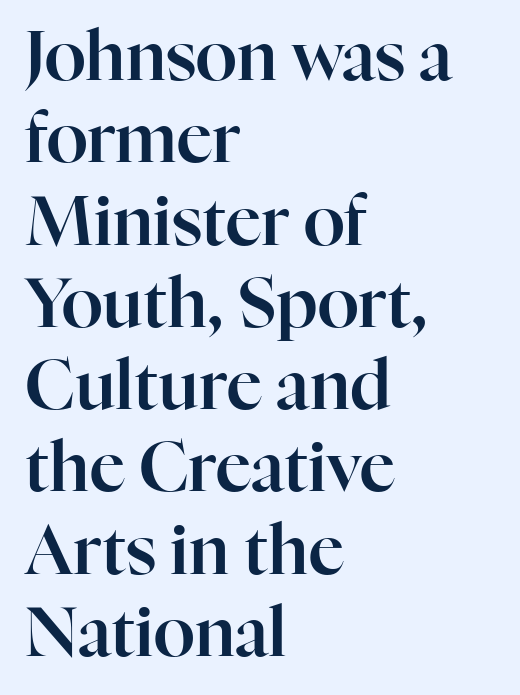
The image shows 68 px serif type, upright; set left-aligned, line spacing 1.21x, normal letter spacing, not underlined; high stroke contrast and a medium x-height.
